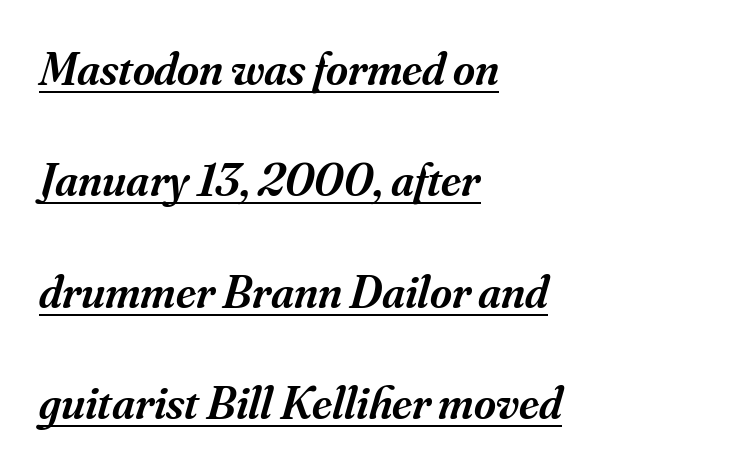
The image shows 47 px semibold serif type, italic (leaning right); set left-aligned, loose line spacing (2.37x), normal letter spacing, underlined; medium stroke contrast and a small x-height.
